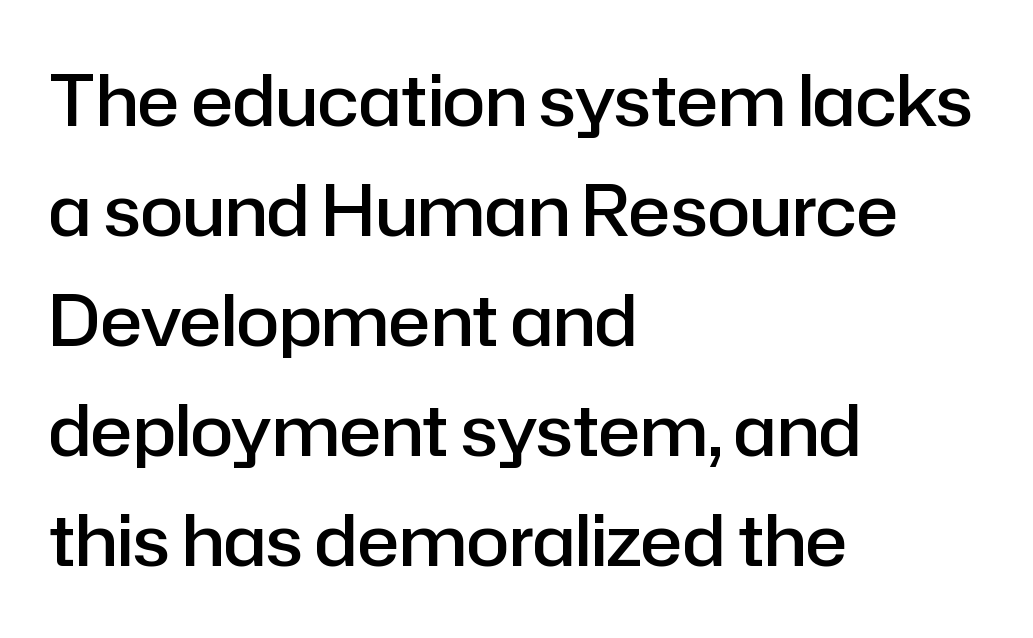
Q: Is the text bold? A: Semi-bold.
Q: Is the text italic (slanted)? A: No, it is upright.
Q: Is the typeface a serif or a sans-serif typeface? A: Sans-serif.
Q: Is the text underlined? A: No.
Q: How is the paragraph aligned? A: Left-aligned.
Q: Is the spacing between letters normal or unusually wide? A: Normal.
Q: Is the spacing between lines tight, normal or loose? A: Normal.
Q: Width (condensed, normal, or wide)? A: Normal.
Q: Stroke contrast? A: Low.
Q: x-height? A: Medium.
Q: Monospaced? A: No.
